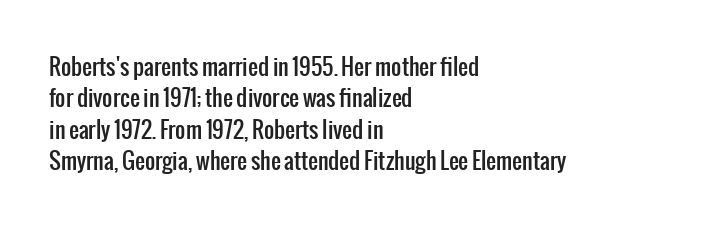
{"italic": "no", "underline": "no", "align": "left", "line_spacing": "normal", "line_spacing_ratio": 1.43, "letter_spacing": "normal", "letter_spacing_em": 0.0, "glyph_px": 22}
